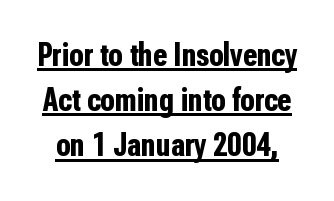
The image shows 33 px bold, condensed sans-serif type, upright; set normal line spacing (1.37x), normal letter spacing, underlined; low stroke contrast and a medium x-height.
